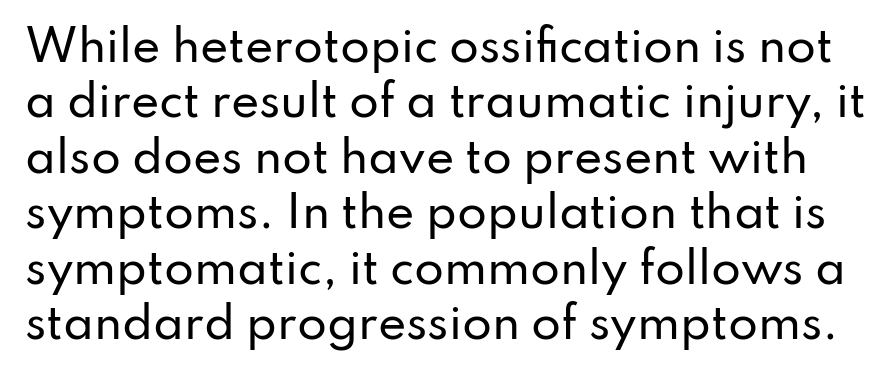
Q: Is the text italic (slanted)? A: No, it is upright.
Q: Is the typeface a serif or a sans-serif typeface? A: Sans-serif.
Q: Is the text underlined? A: No.
Q: Is the spacing between letters normal or unusually wide? A: Normal.
Q: Is the spacing between lines tight, normal or loose? A: Normal.
Q: Width (condensed, normal, or wide)? A: Normal.
Q: Stroke contrast? A: Low.
Q: x-height? A: Small.
Q: Monospaced? A: No.
